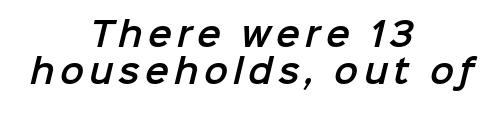
The image shows 32 px sans-serif type; set centered, line spacing 1.17x, not underlined; low stroke contrast and a medium x-height.
